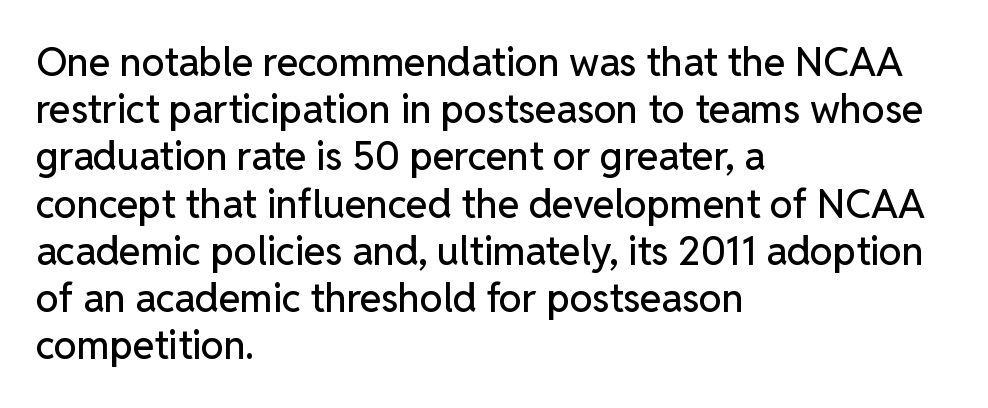
{"serif": "no", "italic": "no", "width": "normal", "stroke_contrast": "low", "x_height": "medium", "monospaced": "no", "underline": "no", "align": "left", "line_spacing_ratio": 1.21, "letter_spacing": "normal", "letter_spacing_em": 0.0, "glyph_px": 39}
